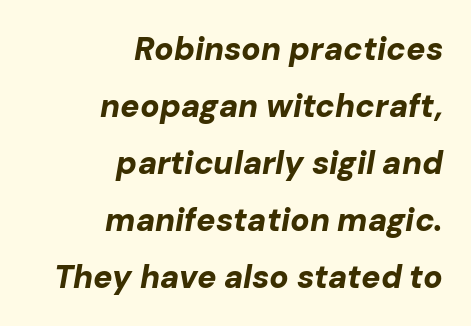
{"italic": "yes", "lean": "right", "slant_degrees": 10, "bold": "yes", "weight": "bold", "width": "normal", "stroke_contrast": "low", "x_height": "medium", "monospaced": "no", "underline": "no", "align": "right", "line_spacing_ratio": 1.78, "letter_spacing": "normal", "letter_spacing_em": 0.0, "glyph_px": 32}
